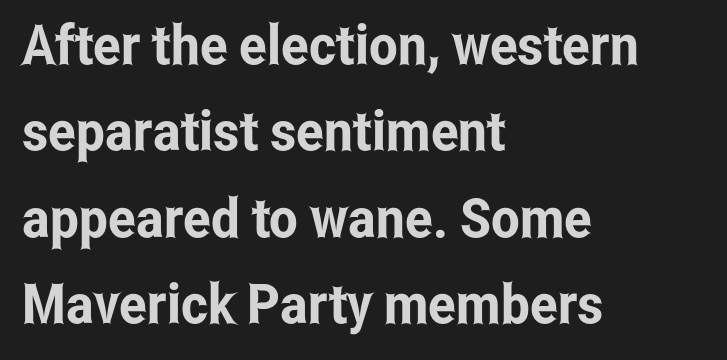
Visually the block forms a straight wall on the left and a jagged coastline on the right. Posture: straight, roman, zero tilt. Unlike a traditional serif, this face leaves its strokes unadorned. The passage shown is typed in a proportional face where columns would drift. The vertical gap from one line to the next is medium. This rendering features lettering with no underline.
